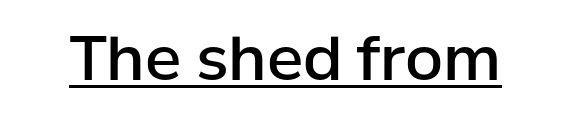
The image shows 61 px semibold sans-serif type, upright; set normal letter spacing, underlined; low stroke contrast and a medium x-height.
